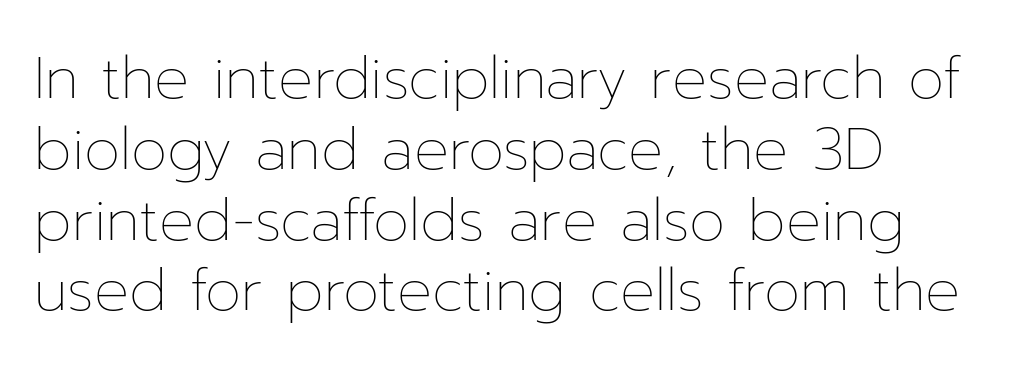
You could not count columns in this text — the font is proportionally spaced. The type sits square on the baseline with zero lean. Tracking value appears to be zero — textbook default spacing. Just letters on the line, the space beneath them empty.
